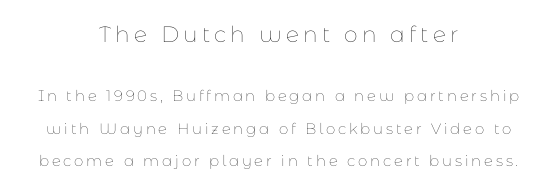
Q: Is the text bold? A: No.
Q: Is the text italic (slanted)? A: No, it is upright.
Q: Is the text underlined? A: No.
Q: How is the paragraph aligned? A: Centered.
Q: Is the spacing between lines tight, normal or loose? A: Loose.
Q: Which block of text is set in a larger size, the first (top) or the second (bottom)? A: The first (top) one.
